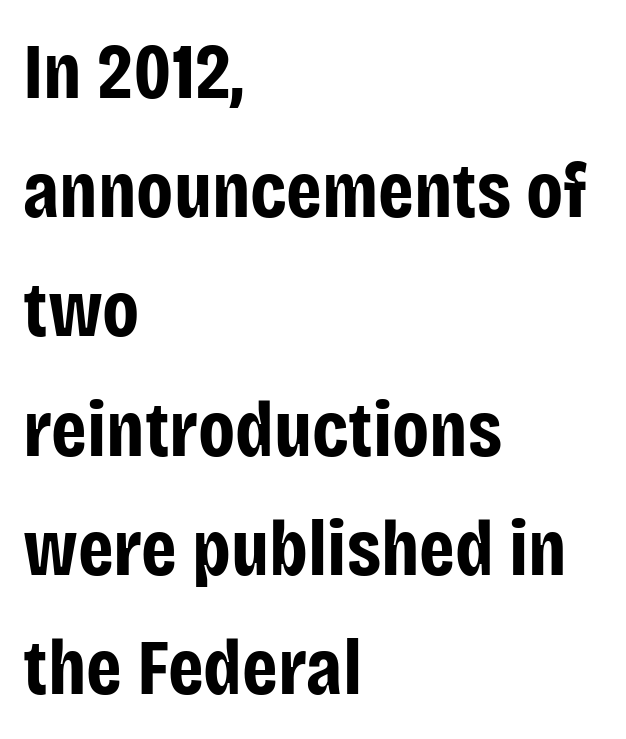
{"serif": "no", "italic": "no", "bold": "yes", "weight": "bold", "width": "condensed", "stroke_contrast": "low", "x_height": "large", "monospaced": "no", "underline": "no", "align": "left", "line_spacing": "normal", "line_spacing_ratio": 1.49, "letter_spacing": "normal", "letter_spacing_em": 0.0, "glyph_px": 80}
